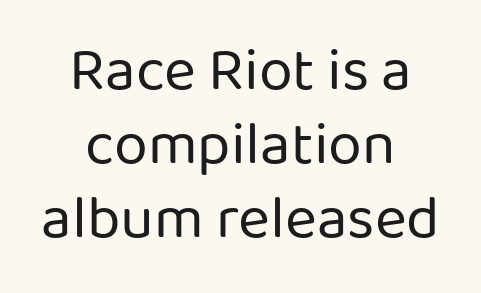
Q: Is the text bold? A: No.
Q: Is the text italic (slanted)? A: No, it is upright.
Q: Is the typeface a serif or a sans-serif typeface? A: Sans-serif.
Q: Is the text underlined? A: No.
Q: How is the paragraph aligned? A: Centered.
Q: Is the spacing between letters normal or unusually wide? A: Normal.
Q: Width (condensed, normal, or wide)? A: Normal.
Q: Stroke contrast? A: Low.
Q: x-height? A: Medium.
Q: Monospaced? A: No.
